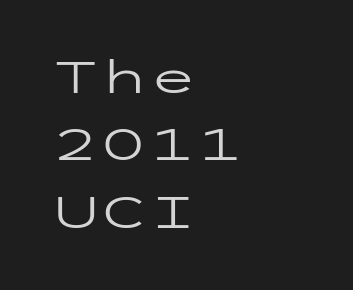
Q: Is the text bold? A: No.
Q: Is the text italic (slanted)? A: No, it is upright.
Q: Is the typeface a serif or a sans-serif typeface? A: Sans-serif.
Q: Is the text underlined? A: No.
Q: How is the paragraph aligned? A: Left-aligned.
Q: Is the spacing between letters normal or unusually wide? A: Normal.
Q: Is the spacing between lines tight, normal or loose? A: Normal.
Q: Width (condensed, normal, or wide)? A: Wide.
Q: Stroke contrast? A: Low.
Q: x-height? A: Medium.
